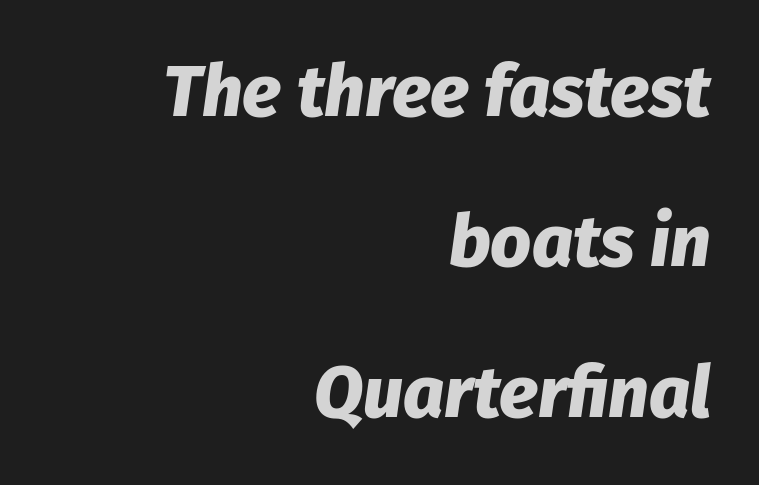
Q: Is the text bold? A: Yes.
Q: Is the text italic (slanted)? A: Yes, it leans right by about 8 degrees.
Q: Is the text underlined? A: No.
Q: How is the paragraph aligned? A: Right-aligned.
Q: Is the spacing between letters normal or unusually wide? A: Normal.
Q: Is the spacing between lines tight, normal or loose? A: Loose.
Q: Width (condensed, normal, or wide)? A: Normal.
Q: Stroke contrast? A: Low.
Q: x-height? A: Medium.
Q: Monospaced? A: No.
